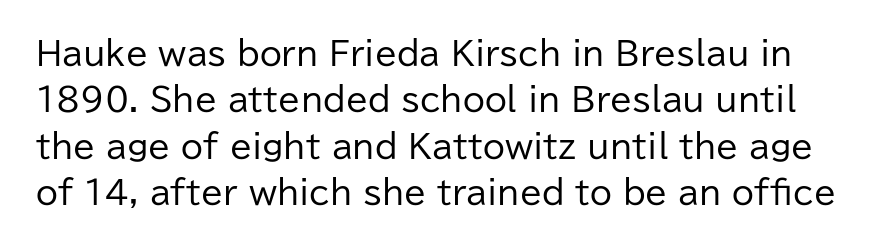
Q: Is the text bold? A: No.
Q: Is the text italic (slanted)? A: No, it is upright.
Q: Is the typeface a serif or a sans-serif typeface? A: Sans-serif.
Q: Is the text underlined? A: No.
Q: Is the spacing between letters normal or unusually wide? A: Normal.
Q: Is the spacing between lines tight, normal or loose? A: Normal.
Q: Width (condensed, normal, or wide)? A: Normal.
Q: Stroke contrast? A: Low.
Q: x-height? A: Medium.
Q: Monospaced? A: No.
